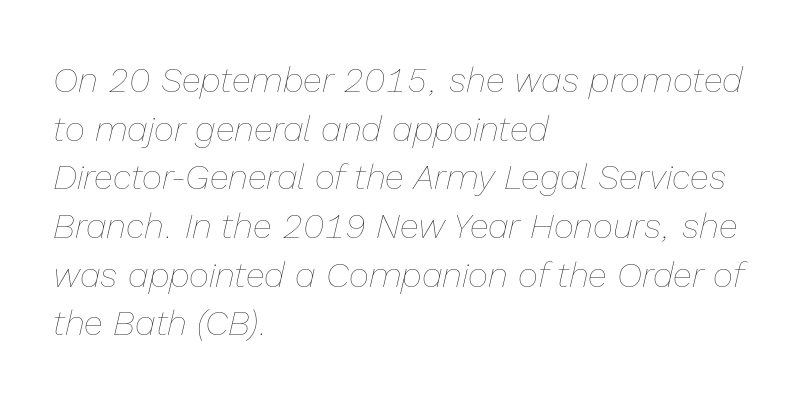
{"italic": "yes", "lean": "right", "slant_degrees": 13, "bold": "no", "weight": "thin", "width": "normal", "stroke_contrast": "low", "x_height": "medium", "monospaced": "no", "underline": "no", "align": "left", "line_spacing": "normal", "line_spacing_ratio": 1.39, "letter_spacing": "normal", "letter_spacing_em": 0.0, "glyph_px": 35}
